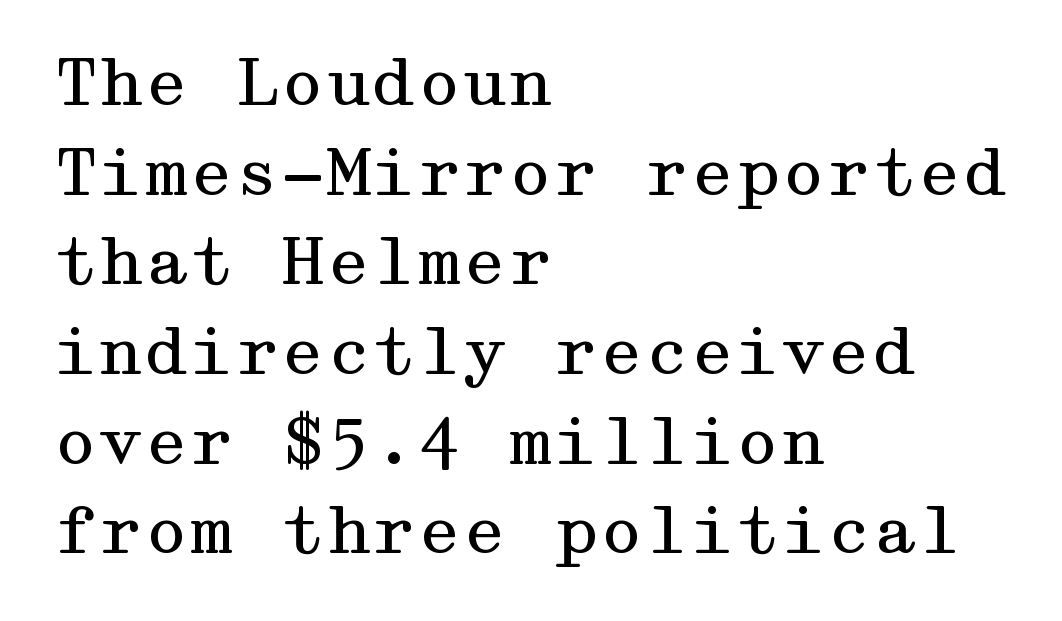
Q: Is the text bold? A: No.
Q: Is the text italic (slanted)? A: No, it is upright.
Q: Is the typeface a serif or a sans-serif typeface? A: Serif.
Q: Is the text underlined? A: No.
Q: How is the paragraph aligned? A: Left-aligned.
Q: Is the spacing between letters normal or unusually wide? A: Normal.
Q: Is the spacing between lines tight, normal or loose? A: Normal.
Q: Width (condensed, normal, or wide)? A: Wide.
Q: Stroke contrast? A: Medium.
Q: x-height? A: Medium.
